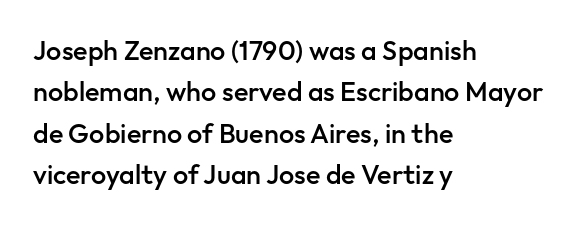
The image shows 27 px text type, upright; set left-aligned, normal line spacing (1.53x), normal letter spacing, not underlined.
